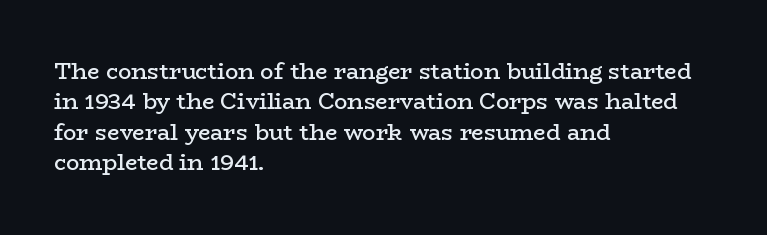
Q: Is the text bold? A: Semi-bold.
Q: Is the text italic (slanted)? A: No, it is upright.
Q: Is the text underlined? A: No.
Q: How is the paragraph aligned? A: Left-aligned.
Q: Is the spacing between letters normal or unusually wide? A: Normal.
Q: Is the spacing between lines tight, normal or loose? A: Normal.
